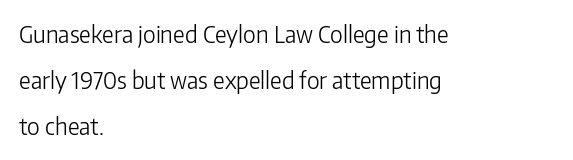
Spacing between characters is what you'd get straight out of the box. The letters stand straight up with perfectly vertical stems. Clear beneath every line of the passage. The strokes are not fattened; the text isn't bold.
